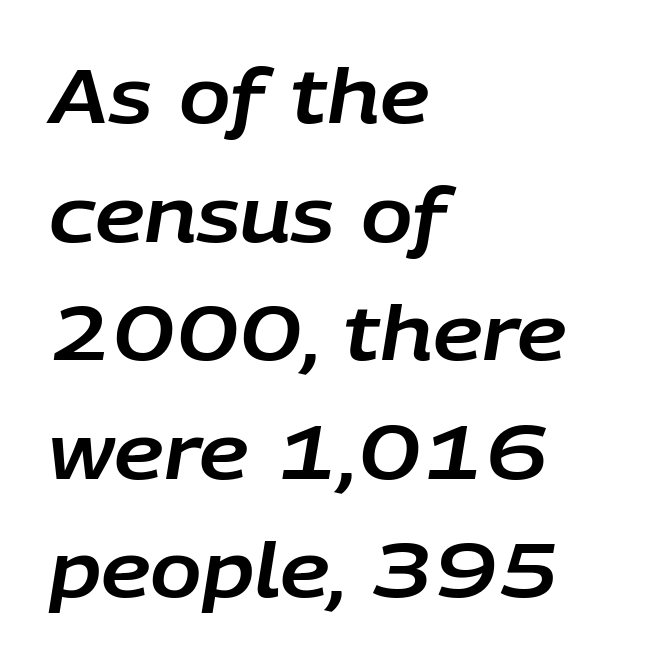
The image shows 76 px text type, italic (leaning right); set left-aligned, normal line spacing (1.56x), normal letter spacing, not underlined; low stroke contrast and a large x-height.
